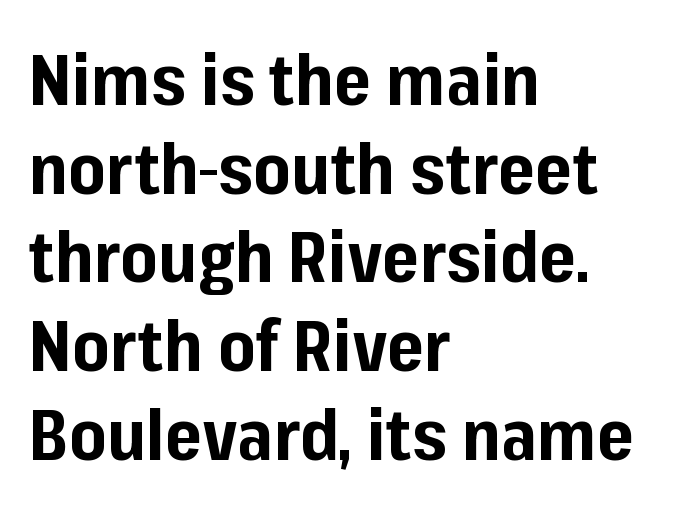
The image shows 71 px bold sans-serif type, upright; set left-aligned, normal line spacing (1.25x), normal letter spacing, not underlined; low stroke contrast and a medium x-height.
